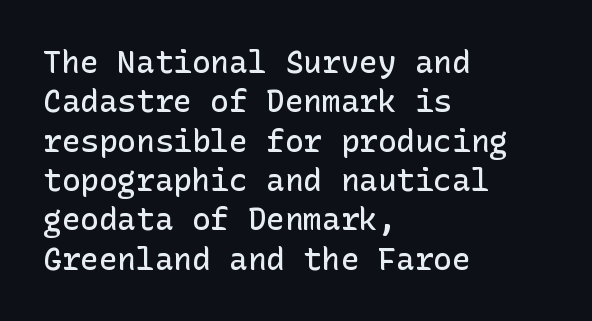
The image shows 31 px semibold sans-serif type, upright; set left-aligned, normal line spacing (1.27x), normal letter spacing, not underlined; low stroke contrast and a medium x-height.
